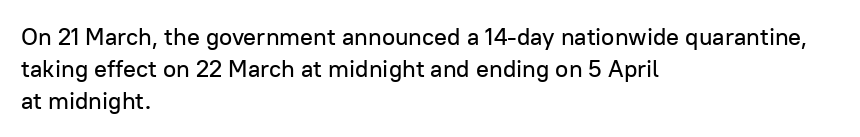
The image shows 24 px text type, upright; set left-aligned, normal line spacing (1.33x), normal letter spacing, not underlined.
